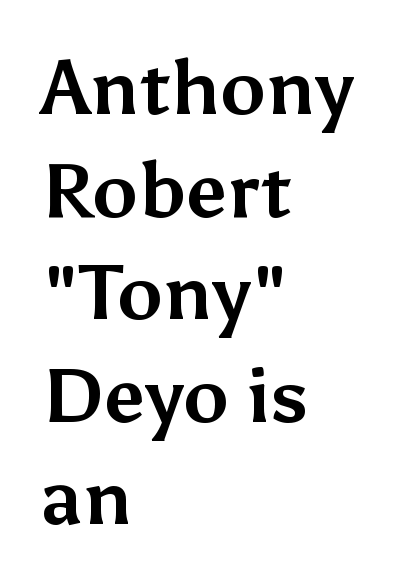
The image shows 76 px bold sans-serif type, upright; set left-aligned, normal line spacing (1.35x), normal letter spacing, not underlined; medium stroke contrast and a medium x-height.
